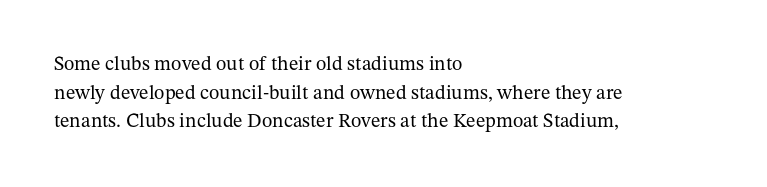
Honestly, the letter spacing is just normal — you wouldn't notice it. Every row of glyphs begins at an identical x-position on the left. The lettering holds an erect, upright posture throughout. A typesetter would call this leading conventional body-copy spacing.
